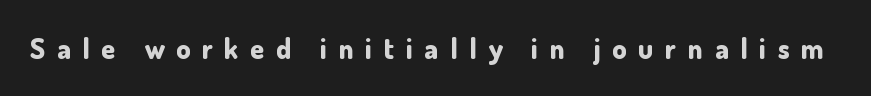
The image shows 28 px bold sans-serif type, upright; set unusually wide letter spacing (+0.42 em), not underlined; low stroke contrast and a small x-height.
